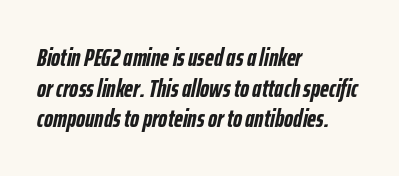
Characters are canted at an angle relative to the baseline's perpendicular. Decoration check: the copy has no underline. The lines are quadded left. Each word holds together tightly as a unit, with standard inter-letter gaps. Strong, thick strokes mark this as bold type.
